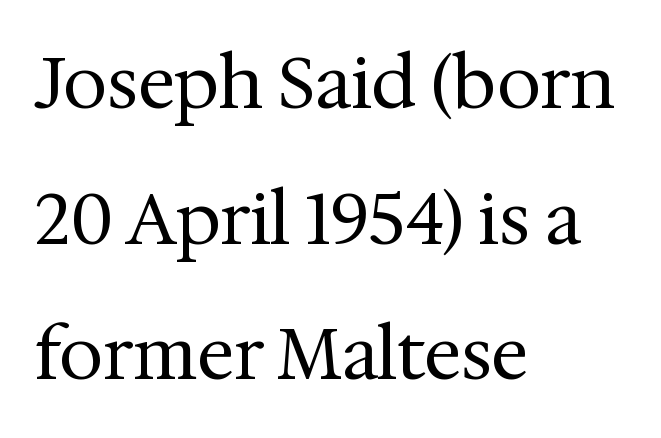
Q: Is the text bold? A: No.
Q: Is the text italic (slanted)? A: No, it is upright.
Q: Is the typeface a serif or a sans-serif typeface? A: Serif.
Q: Is the text underlined? A: No.
Q: How is the paragraph aligned? A: Left-aligned.
Q: Is the spacing between letters normal or unusually wide? A: Normal.
Q: Is the spacing between lines tight, normal or loose? A: Loose.
Q: Width (condensed, normal, or wide)? A: Normal.
Q: Stroke contrast? A: Medium.
Q: x-height? A: Medium.
Q: Monospaced? A: No.
